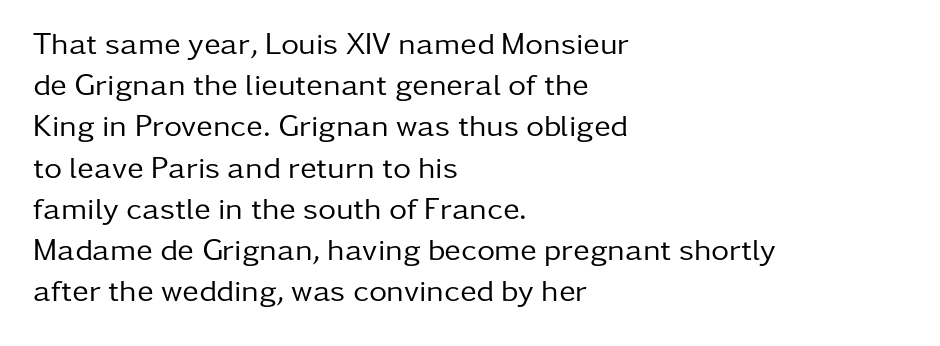
The lines sit at an ordinary, default distance from one another. The typesetter chose a ragged-right arrangement here. Serif or sans? Sans — the stroke terminals are bare. Nobody touched the tracking dial on this one. No heavy texture on the line: the type isn't bold.
